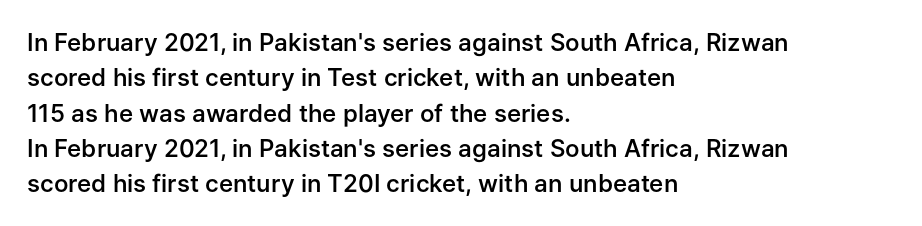
Q: Is the text bold? A: Semi-bold.
Q: Is the text italic (slanted)? A: No, it is upright.
Q: Is the text underlined? A: No.
Q: How is the paragraph aligned? A: Left-aligned.
Q: Is the spacing between letters normal or unusually wide? A: Normal.
Q: Is the spacing between lines tight, normal or loose? A: Normal.
